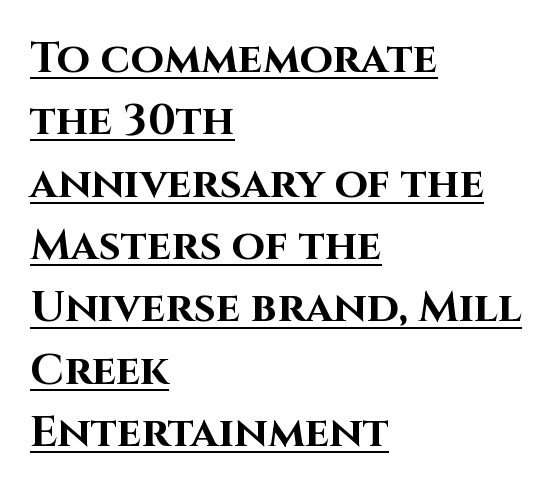
Q: Is the text bold? A: Yes.
Q: Is the text italic (slanted)? A: No, it is upright.
Q: Is the typeface a serif or a sans-serif typeface? A: Sans-serif.
Q: Is the text underlined? A: Yes.
Q: How is the paragraph aligned? A: Left-aligned.
Q: Is the spacing between letters normal or unusually wide? A: Normal.
Q: Is the spacing between lines tight, normal or loose? A: Normal.
Q: Width (condensed, normal, or wide)? A: Normal.
Q: Stroke contrast? A: High.
Q: x-height? A: Large.
Q: Monospaced? A: No.
